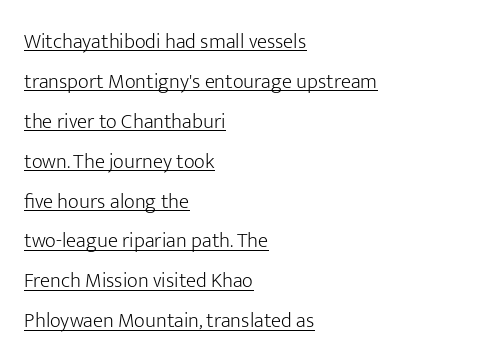
{"italic": "no", "bold": "no", "underline": "yes", "align": "left", "line_spacing": "loose", "line_spacing_ratio": 1.9, "letter_spacing": "normal", "letter_spacing_em": 0.0, "glyph_px": 21}
